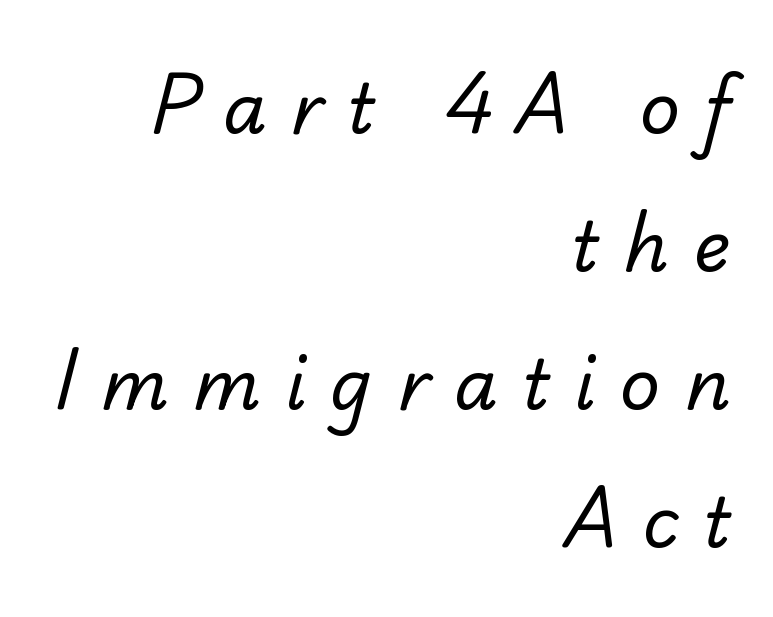
The image shows 70 px regular-weight sans-serif type; set right-aligned, loose line spacing (1.97x), unusually wide letter spacing (+0.35 em), not underlined; low stroke contrast and a small x-height.
